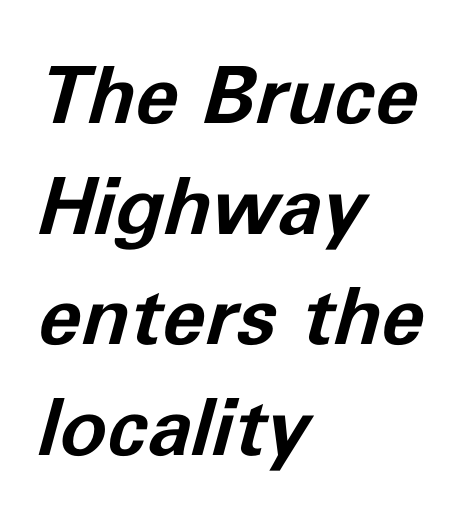
{"italic": "yes", "lean": "right", "slant_degrees": 11, "bold": "yes", "weight": "bold", "width": "normal", "stroke_contrast": "low", "x_height": "medium", "monospaced": "no", "underline": "no", "align": "left", "line_spacing": "normal", "line_spacing_ratio": 1.4, "letter_spacing": "normal", "letter_spacing_em": 0.0, "glyph_px": 79}
